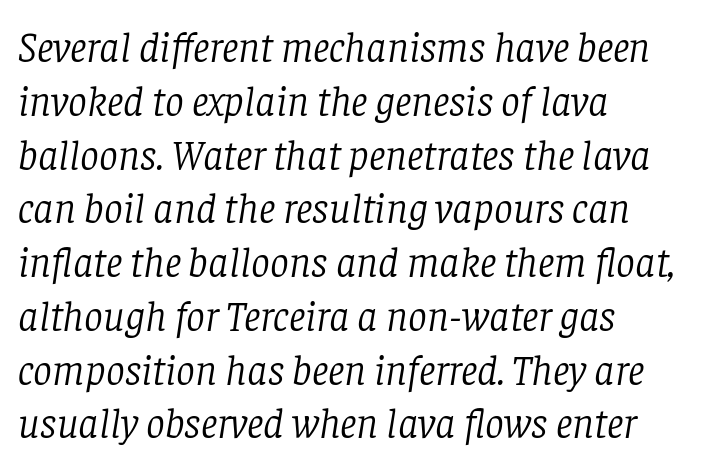
The image shows 42 px light serif type, italic (leaning right); set left-aligned, normal line spacing (1.28x), normal letter spacing, not underlined; low stroke contrast and a large x-height.
